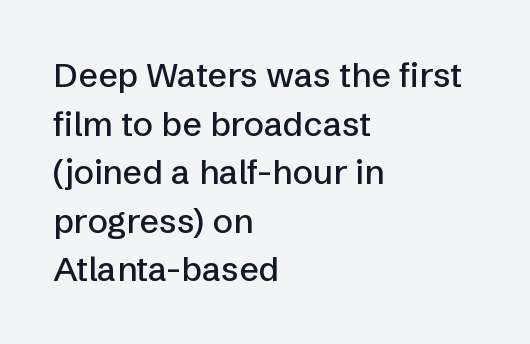
{"serif": "no", "italic": "no", "width": "normal", "stroke_contrast": "low", "x_height": "medium", "monospaced": "no", "underline": "no", "align": "left", "line_spacing": "normal", "line_spacing_ratio": 1.43, "letter_spacing": "normal", "letter_spacing_em": 0.0, "glyph_px": 34}
